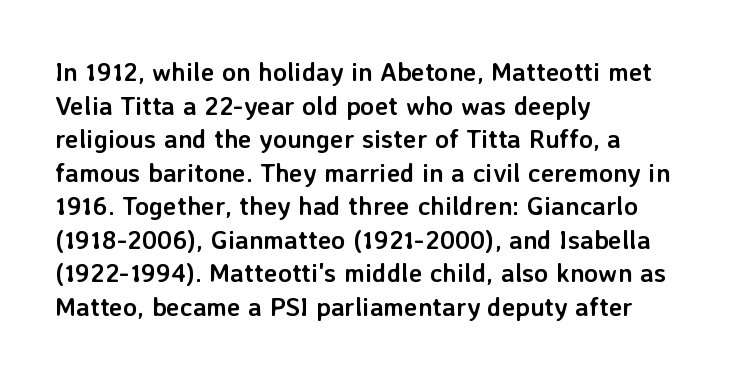
{"italic": "no", "bold": "yes", "underline": "no", "align": "left", "line_spacing": "normal", "line_spacing_ratio": 1.29, "letter_spacing": "normal", "letter_spacing_em": 0.0, "glyph_px": 26}
